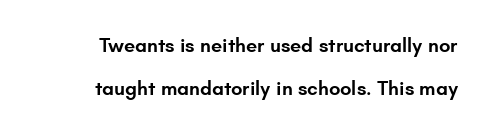
{"italic": "no", "bold": "semi", "underline": "no", "line_spacing": "loose", "line_spacing_ratio": 2.14, "letter_spacing": "normal", "letter_spacing_em": 0.0, "glyph_px": 20}
